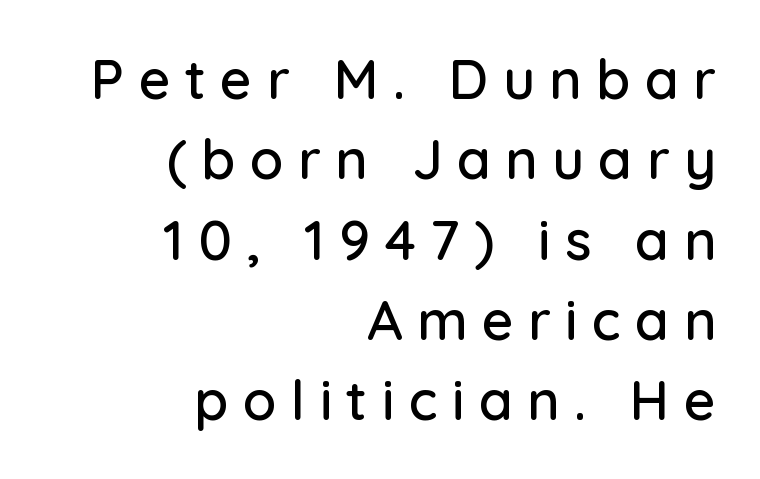
The image shows 55 px sans-serif type, upright; set right-aligned, normal line spacing (1.46x), unusually wide letter spacing (+0.26 em), not underlined; low stroke contrast and a medium x-height.
